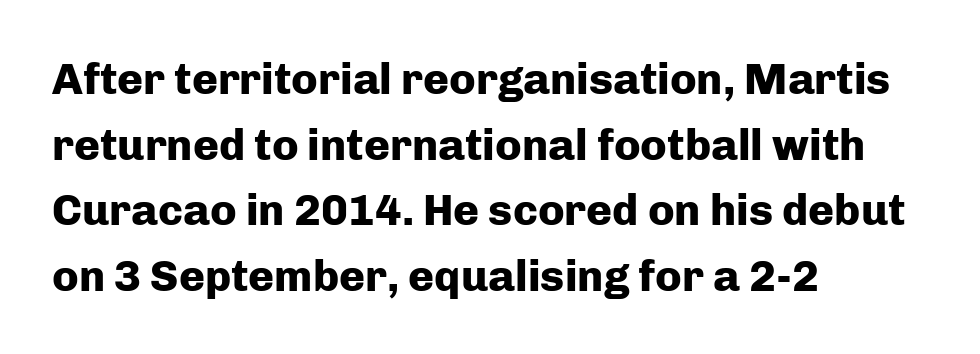
Q: Is the text bold? A: Yes.
Q: Is the text italic (slanted)? A: No, it is upright.
Q: Is the typeface a serif or a sans-serif typeface? A: Sans-serif.
Q: Is the text underlined? A: No.
Q: How is the paragraph aligned? A: Left-aligned.
Q: Is the spacing between letters normal or unusually wide? A: Normal.
Q: Is the spacing between lines tight, normal or loose? A: Normal.
Q: Width (condensed, normal, or wide)? A: Normal.
Q: Stroke contrast? A: Low.
Q: x-height? A: Medium.
Q: Monospaced? A: No.
